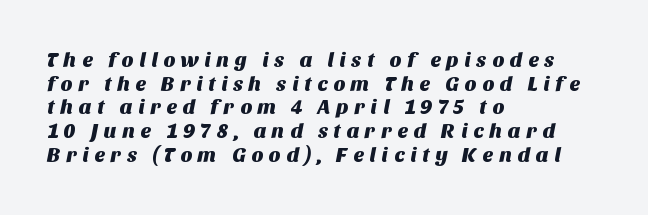
The image shows 21 px text type; set left-aligned, tight line spacing (1.13x), unusually wide letter spacing (+0.25 em), not underlined.
